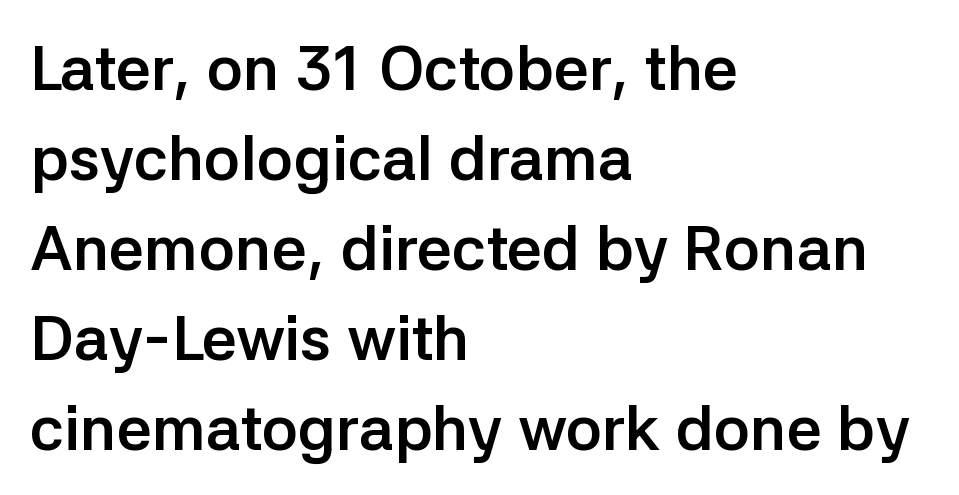
The image shows 62 px semibold sans-serif type, upright; set left-aligned, normal line spacing (1.45x), normal letter spacing, not underlined; low stroke contrast and a medium x-height.
